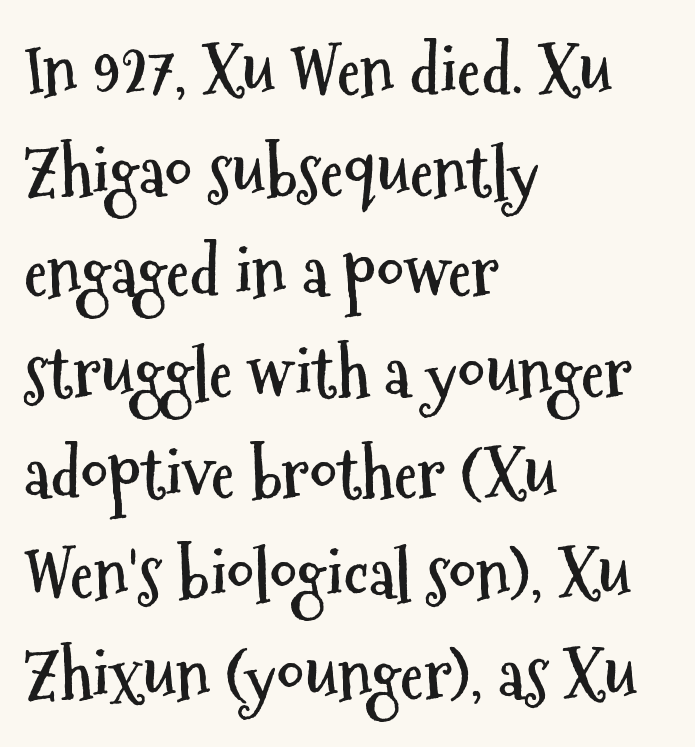
Q: Is the text bold? A: Yes.
Q: Is the text italic (slanted)? A: No, it is upright.
Q: Is the typeface a serif or a sans-serif typeface? A: Sans-serif.
Q: Is the text underlined? A: No.
Q: How is the paragraph aligned? A: Left-aligned.
Q: Is the spacing between letters normal or unusually wide? A: Normal.
Q: Is the spacing between lines tight, normal or loose? A: Normal.
Q: Width (condensed, normal, or wide)? A: Condensed.
Q: Stroke contrast? A: Medium.
Q: x-height? A: Medium.
Q: Monospaced? A: No.
